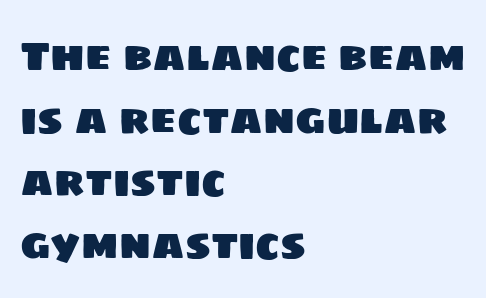
The image shows 42 px sans-serif type; set left-aligned, normal line spacing (1.49x), normal letter spacing, not underlined; low stroke contrast and a large x-height.
